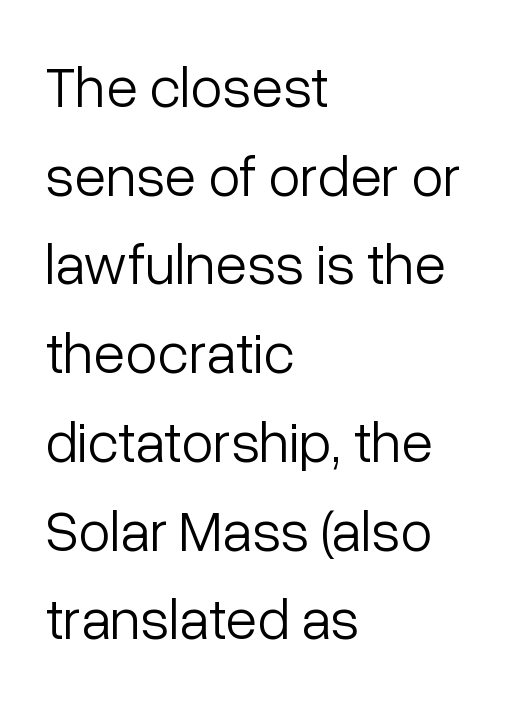
{"serif": "no", "italic": "no", "bold": "no", "weight": "light", "width": "normal", "stroke_contrast": "low", "x_height": "medium", "monospaced": "no", "underline": "no", "align": "left", "line_spacing": "normal", "line_spacing_ratio": 1.53, "letter_spacing": "normal", "letter_spacing_em": 0.0, "glyph_px": 58}
